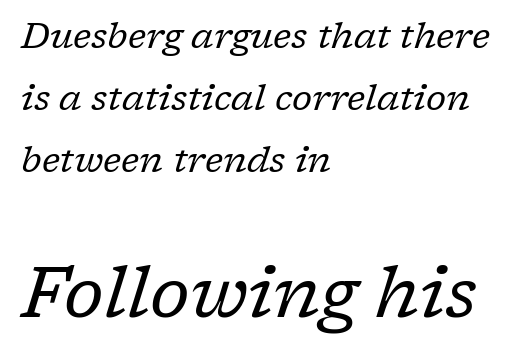
{"serif": "yes", "italic": "yes", "lean": "right", "slant_degrees": 17, "bold": "no", "weight": "regular", "width": "normal", "stroke_contrast": "low", "x_height": "medium", "monospaced": "no", "underline": "no", "align": "left", "line_spacing_ratio": 1.72, "letter_spacing": "normal", "letter_spacing_em": 0.0, "larger_block": "second", "size_ratio": 1.97, "glyph_px": 71}
